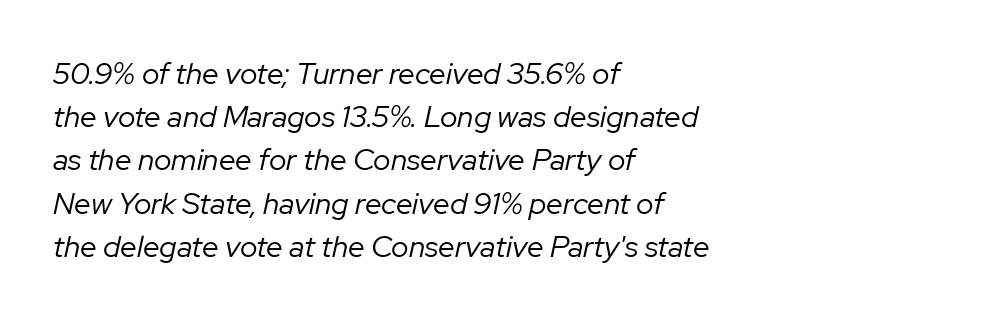
Q: Is the text bold? A: No.
Q: Is the text italic (slanted)? A: Yes, it leans right by about 12 degrees.
Q: Is the text underlined? A: No.
Q: How is the paragraph aligned? A: Left-aligned.
Q: Is the spacing between letters normal or unusually wide? A: Normal.
Q: Is the spacing between lines tight, normal or loose? A: Normal.
Q: Width (condensed, normal, or wide)? A: Normal.
Q: Stroke contrast? A: Low.
Q: x-height? A: Medium.
Q: Monospaced? A: No.
